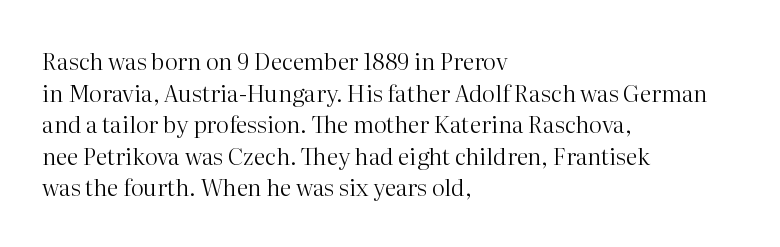
{"italic": "no", "bold": "no", "underline": "no", "align": "left", "line_spacing": "normal", "line_spacing_ratio": 1.37, "letter_spacing": "normal", "letter_spacing_em": 0.0, "glyph_px": 23}
